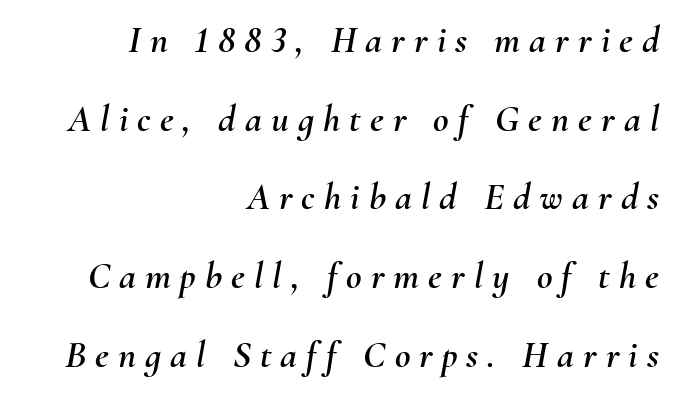
{"italic": "yes", "lean": "right", "slant_degrees": 10, "width": "normal", "stroke_contrast": "medium", "x_height": "small", "monospaced": "no", "underline": "no", "align": "right", "line_spacing": "loose", "line_spacing_ratio": 2.07, "letter_spacing": "wide", "letter_spacing_em": 0.24, "glyph_px": 38}
